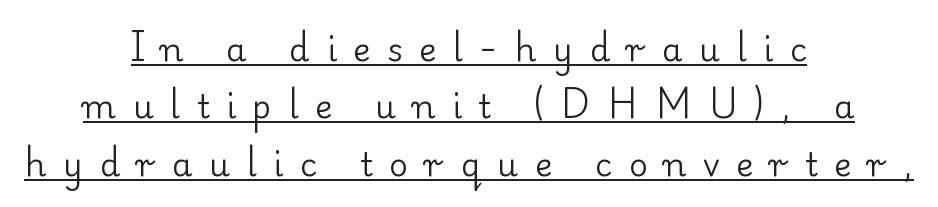
The image shows 33 px regular-weight serif type, upright; set centered, line spacing 1.74x, unusually wide letter spacing (+0.5 em), underlined; low stroke contrast and a small x-height.
